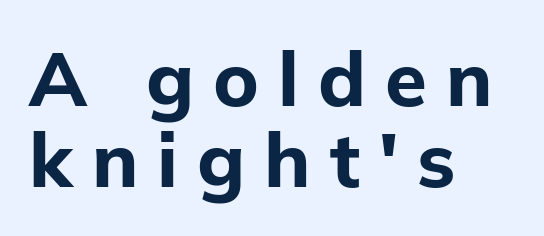
{"serif": "no", "italic": "no", "bold": "yes", "weight": "bold", "width": "normal", "stroke_contrast": "low", "x_height": "medium", "monospaced": "no", "underline": "no", "align": "left", "line_spacing": "tight", "line_spacing_ratio": 1.07, "letter_spacing": "wide", "letter_spacing_em": 0.25, "glyph_px": 76}
